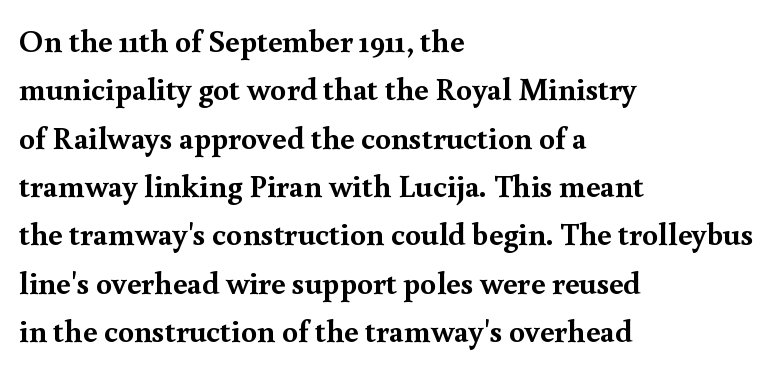
Which margin do the lines hug? The left one — the right edge is uneven. Each letter keeps its own natural width here, so spacing adapts to shape. If you measured baseline to baseline, you'd find a middling distance. Rule under the text: the space is simply empty. These lines were composed using upright roman letters. Letterform terminals end in serifs throughout the passage.
